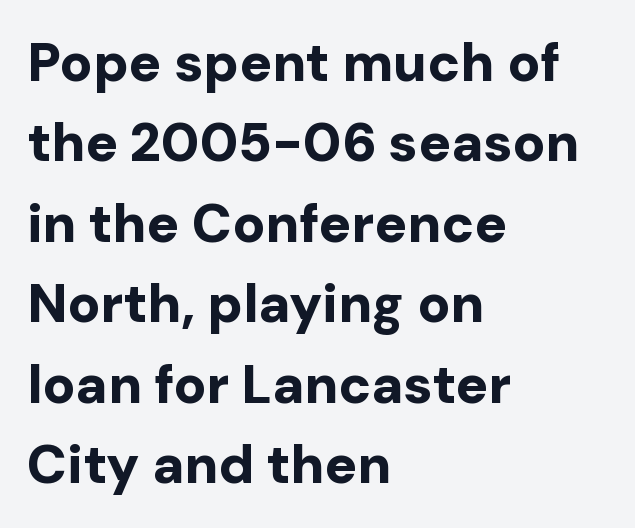
Q: Is the text bold? A: Yes.
Q: Is the text italic (slanted)? A: No, it is upright.
Q: Is the typeface a serif or a sans-serif typeface? A: Sans-serif.
Q: Is the text underlined? A: No.
Q: How is the paragraph aligned? A: Left-aligned.
Q: Is the spacing between letters normal or unusually wide? A: Normal.
Q: Is the spacing between lines tight, normal or loose? A: Normal.
Q: Width (condensed, normal, or wide)? A: Normal.
Q: Stroke contrast? A: Low.
Q: x-height? A: Medium.
Q: Monospaced? A: No.
